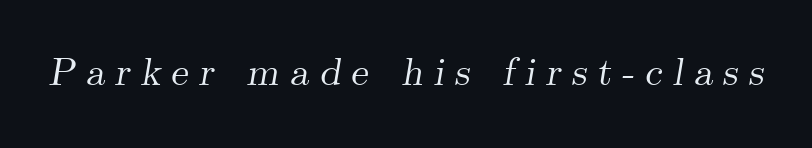
The image shows 39 px serif type, italic (leaning right); set unusually wide letter spacing (+0.26 em), not underlined; medium stroke contrast and a small x-height.
